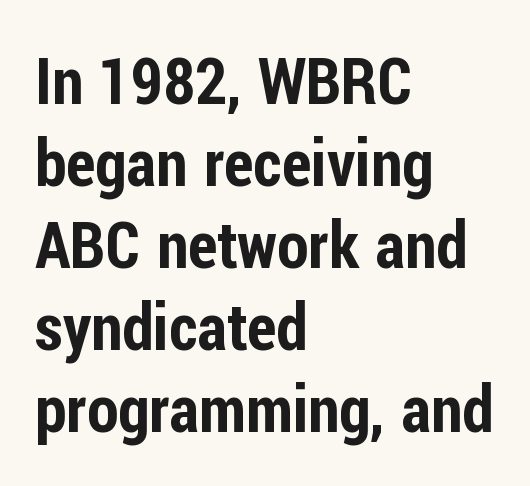
Note: no serifs on the glyphs. The letters advance in unequal steps, a hallmark of proportional type. The passage shown stacks its lines at a standard gap. Caption: standard tracking, unaltered. Beneath every word, the page is bare. A typesetter would mark this as roman, not italic.
